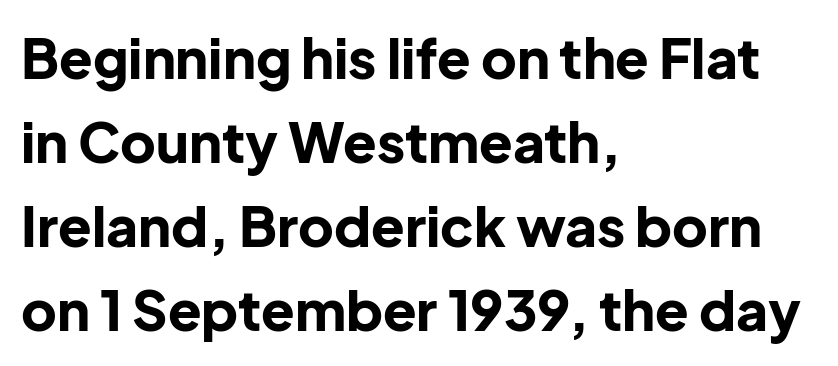
Decoration check: the copy has no underline. A roman cut, with each character standing at attention. You can tell from the bare stems that sans-serif type was used. I'd describe the lettering as bold — thick and assertive. The passage shown stacks its lines at a standard gap.
